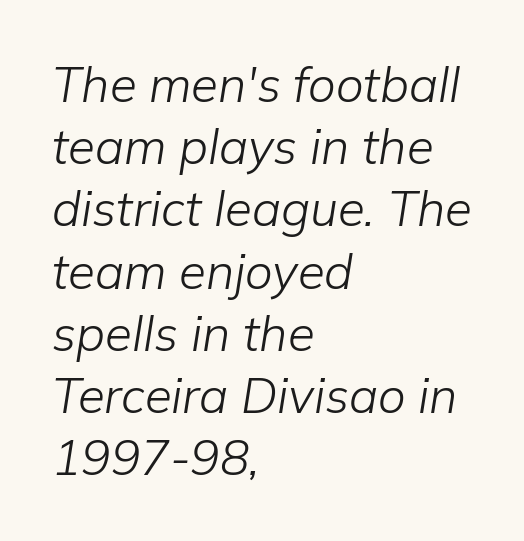
The specimen omits any rule beneath the text block's lines. Horizontally, the lines are justified to the leading edge only. In terms of letterspacing, this is plain default setting. Character widths vary here, with narrow letters taking less room than wide ones.
